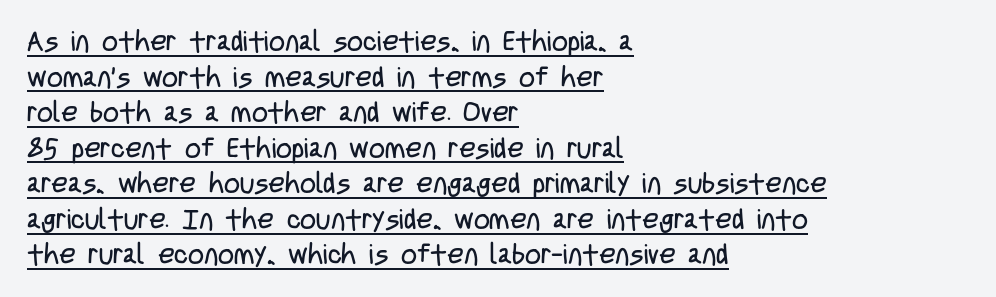
{"serif": "no", "italic": "no", "bold": "no", "weight": "regular", "width": "condensed", "stroke_contrast": "low", "x_height": "large", "monospaced": "no", "underline": "yes", "align": "left", "line_spacing": "normal", "line_spacing_ratio": 1.27, "letter_spacing": "normal", "letter_spacing_em": 0.0, "glyph_px": 28}
